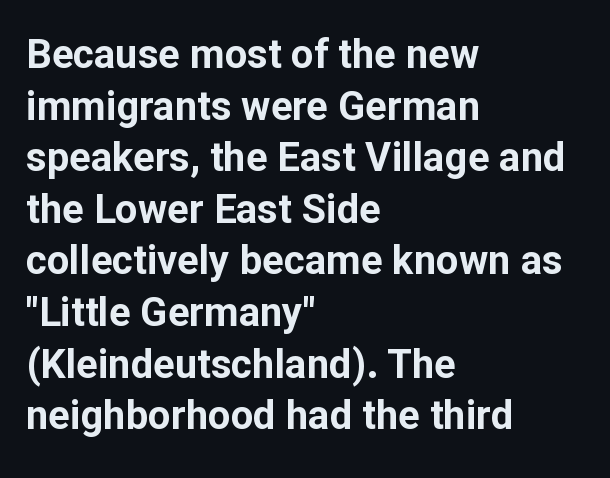
The image shows 40 px bold sans-serif type, upright; set left-aligned, normal line spacing (1.29x), normal letter spacing, not underlined; low stroke contrast and a medium x-height.
